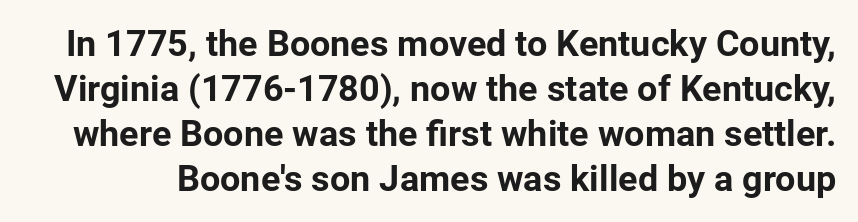
Italic: no, the glyphs are upright roman. A typesetter would call this zero additional tracking. The space directly below the letters is spotless. Look at the stroke-to-counter ratio: heavy, a bold.
